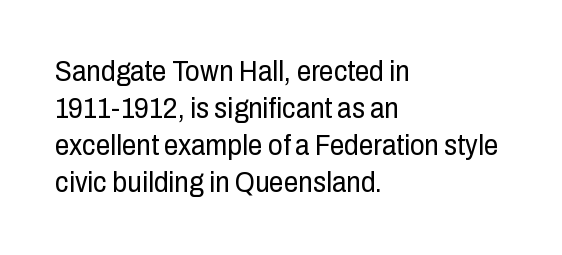
Does the lettering tilt? It doesn't — this is upright. The text block is weighted toward the left margin, trailing off unevenly rightward. Grotesque or geometric, the face here clearly has no serifs. The leading is moderate, giving the passage an even texture. The strokes are not fattened; the text isn't bold. Nothing unusual about the tracking: characters are spaced as the font intends.
